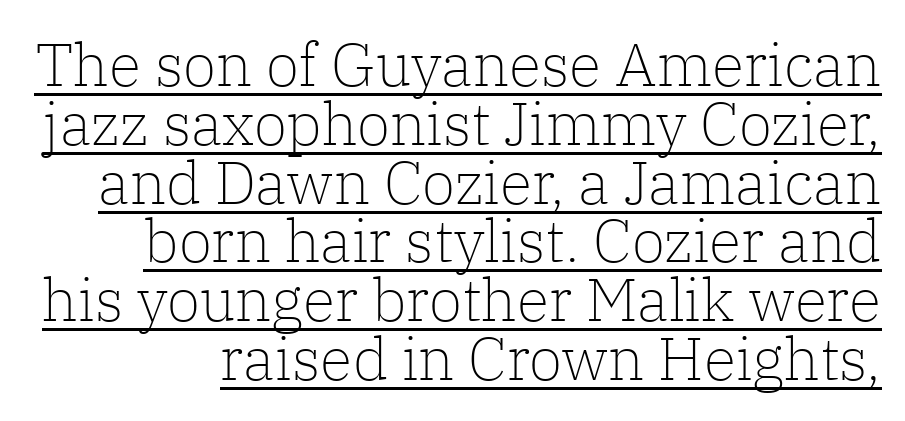
You can tell from the footed stems that serif type was used. This is not heavy type; no bold has been used. Each new line begins almost immediately beneath the previous one. Looks like someone drew a line under every word here. When letters stand straight like this, we call the style roman or upright.
